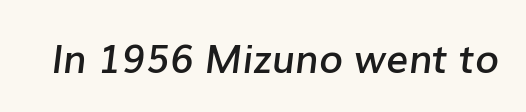
{"italic": "yes", "lean": "right", "slant_degrees": 7, "bold": "semi", "weight": "semibold", "width": "normal", "stroke_contrast": "low", "x_height": "medium", "monospaced": "no", "underline": "no", "letter_spacing": "normal", "letter_spacing_em": 0.0, "glyph_px": 39}
